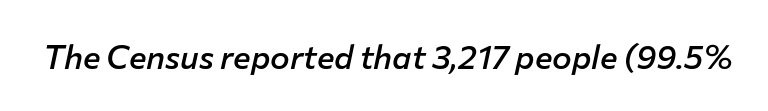
Q: Is the text bold? A: Semi-bold.
Q: Is the text italic (slanted)? A: Yes, it leans right by about 12 degrees.
Q: Is the text underlined? A: No.
Q: Is the spacing between letters normal or unusually wide? A: Normal.
Q: Width (condensed, normal, or wide)? A: Normal.
Q: Stroke contrast? A: Low.
Q: x-height? A: Medium.
Q: Monospaced? A: No.
